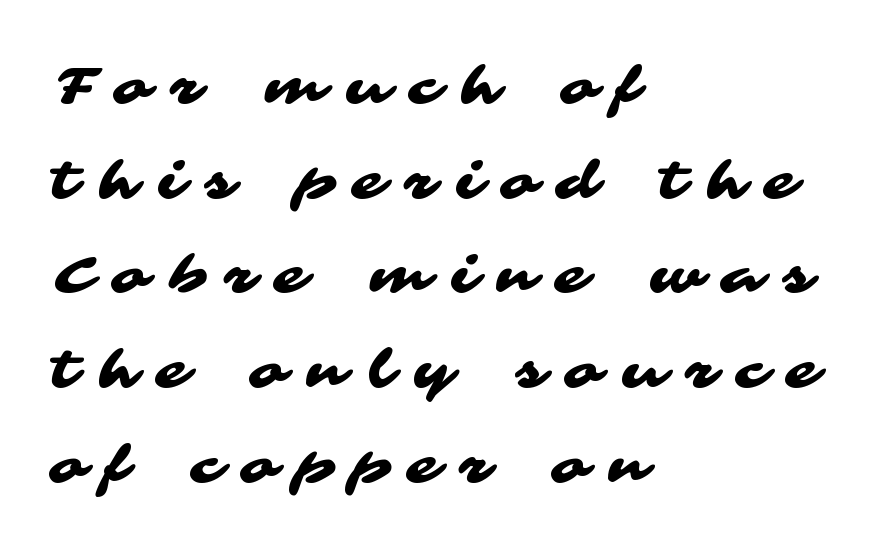
Think of a printed novel: that variable character pitch is what you see here. Casual observation: everything's shoved over to the left. These lines are composed in type without serifs. This rendering widens character spacing well past its baseline value. The string is rendered with underlining switched off.
